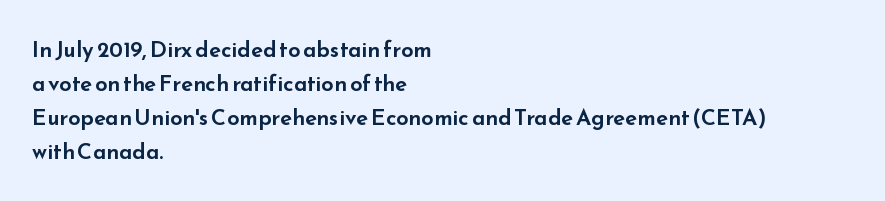
{"italic": "no", "underline": "no", "align": "left", "line_spacing": "normal", "line_spacing_ratio": 1.55, "letter_spacing": "normal", "letter_spacing_em": 0.0, "glyph_px": 22}
